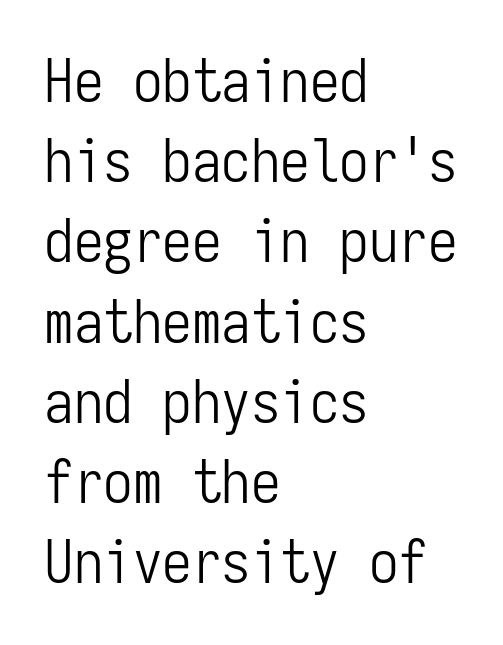
The image shows 59 px light, condensed sans-serif type, upright, monospaced; set left-aligned, normal line spacing (1.36x), normal letter spacing, not underlined; low stroke contrast and a medium x-height.
